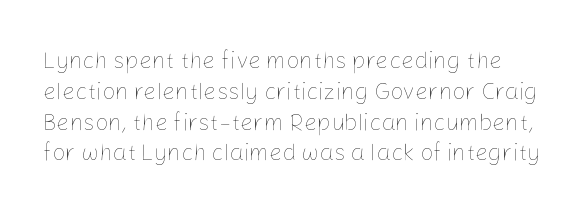
Compared with a typical body face, this is equally light or lighter still. Rule under the text: the space is simply empty. Characters follow at the spacing the type designer built in. Each new line begins a customary step beneath the previous one. Posture: vertical.
